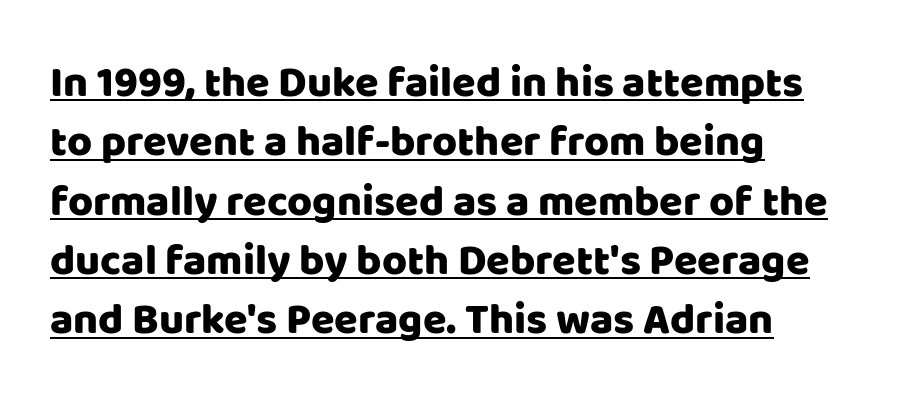
The image shows 43 px sans-serif type, upright; set left-aligned, normal line spacing (1.38x), normal letter spacing, underlined; low stroke contrast and a large x-height.
